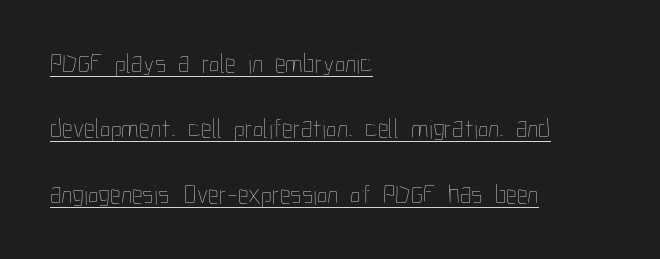
The image shows 27 px text type, upright; set left-aligned, loose line spacing (2.42x), normal letter spacing, underlined.
